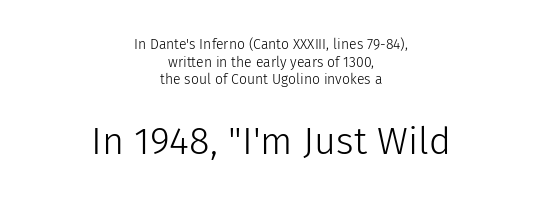
{"serif": "no", "italic": "no", "bold": "no", "weight": "light", "width": "normal", "stroke_contrast": "low", "x_height": "medium", "monospaced": "no", "underline": "no", "align": "center", "line_spacing": "normal", "line_spacing_ratio": 1.26, "letter_spacing": "normal", "letter_spacing_em": 0.0, "larger_block": "second", "size_ratio": 2.71, "glyph_px": 38}
